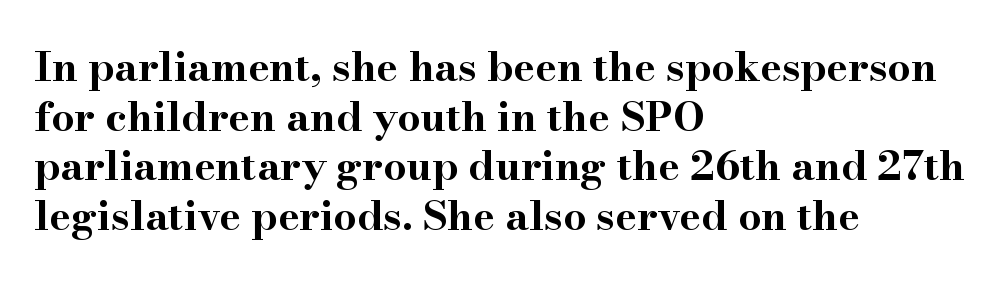
Q: Is the text bold? A: Yes.
Q: Is the text italic (slanted)? A: No, it is upright.
Q: Is the typeface a serif or a sans-serif typeface? A: Serif.
Q: Is the text underlined? A: No.
Q: How is the paragraph aligned? A: Left-aligned.
Q: Is the spacing between letters normal or unusually wide? A: Normal.
Q: Width (condensed, normal, or wide)? A: Wide.
Q: Stroke contrast? A: High.
Q: x-height? A: Small.
Q: Monospaced? A: No.
